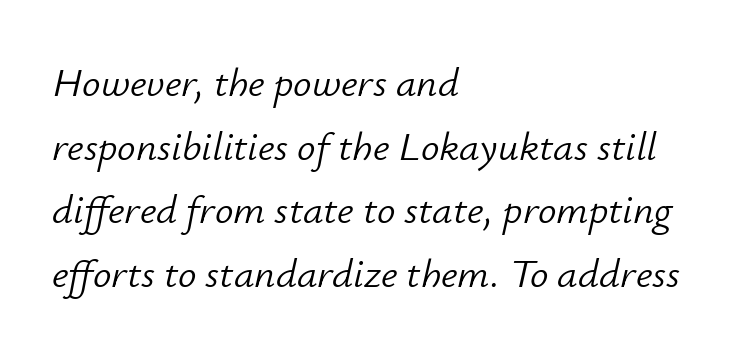
The image shows 41 px light type, italic (leaning right); set left-aligned, normal line spacing (1.55x), normal letter spacing, not underlined; low stroke contrast and a small x-height.
